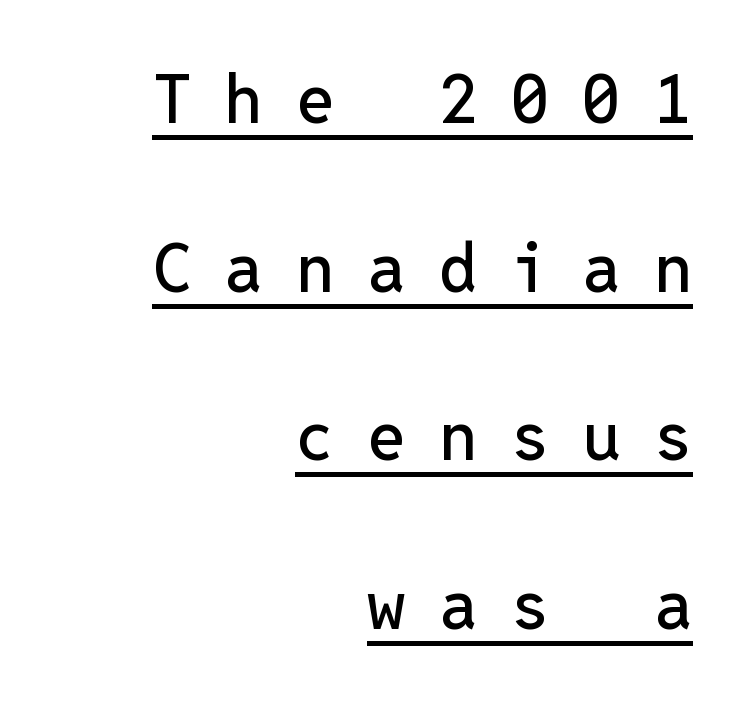
Q: Is the text italic (slanted)? A: No, it is upright.
Q: Is the typeface a serif or a sans-serif typeface? A: Sans-serif.
Q: Is the text underlined? A: Yes.
Q: How is the paragraph aligned? A: Right-aligned.
Q: Is the spacing between letters normal or unusually wide? A: Unusually wide.
Q: Is the spacing between lines tight, normal or loose? A: Loose.
Q: Width (condensed, normal, or wide)? A: Normal.
Q: Stroke contrast? A: Low.
Q: x-height? A: Medium.
Q: Monospaced? A: Yes.
